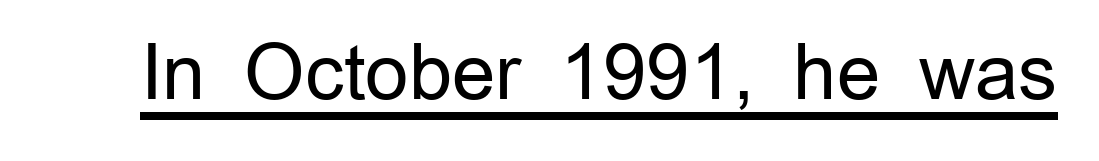
{"serif": "no", "italic": "no", "bold": "no", "weight": "regular", "width": "normal", "stroke_contrast": "low", "x_height": "medium", "monospaced": "no", "underline": "yes", "letter_spacing": "normal", "letter_spacing_em": 0.0, "glyph_px": 76}
